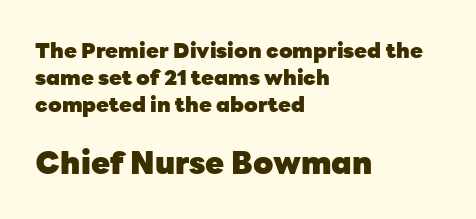
The image shows 31 px heavy sans-serif type, upright; set left-aligned, normal line spacing (1.29x), normal letter spacing, not underlined; the second (bottom) block is 1.48x larger; low stroke contrast and a medium x-height.
